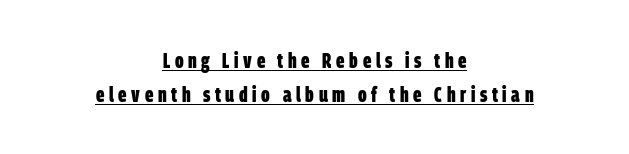
The image shows 22 px bold type; set centered, normal line spacing (1.55x), unusually wide letter spacing (+0.21 em), underlined.
